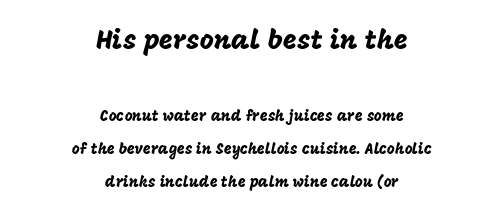
{"underline": "no", "align": "center", "line_spacing": "loose", "line_spacing_ratio": 2.2, "letter_spacing": "normal", "letter_spacing_em": 0.0, "larger_block": "first", "size_ratio": 1.8, "glyph_px": 27}
